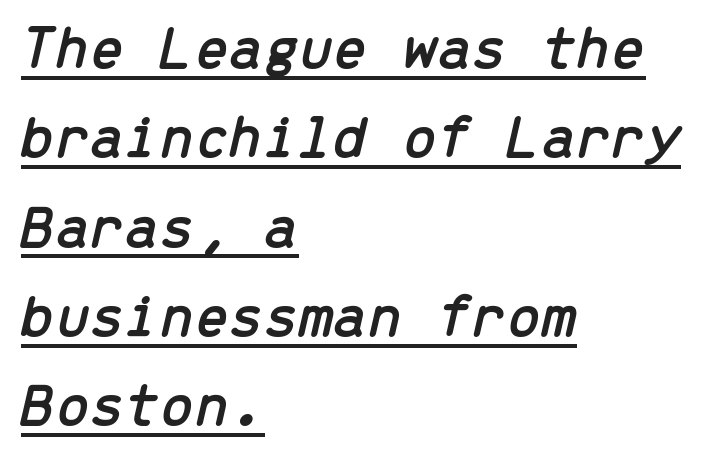
Q: Is the text italic (slanted)? A: Yes, it leans right by about 13 degrees.
Q: Is the text underlined? A: Yes.
Q: How is the paragraph aligned? A: Left-aligned.
Q: Is the spacing between letters normal or unusually wide? A: Normal.
Q: Is the spacing between lines tight, normal or loose? A: Normal.
Q: Width (condensed, normal, or wide)? A: Normal.
Q: Stroke contrast? A: Low.
Q: x-height? A: Medium.
Q: Monospaced? A: Yes.
